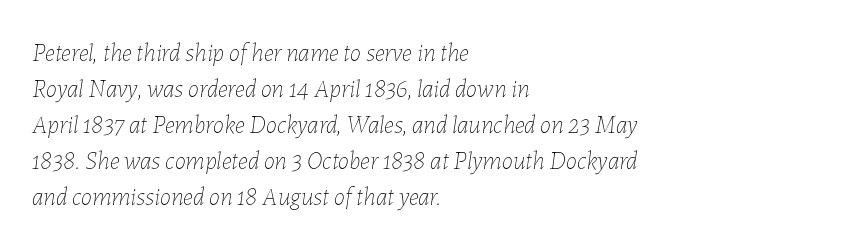
Q: Is the text bold? A: No.
Q: Is the text italic (slanted)? A: Yes, it leans right by about 7 degrees.
Q: Is the text underlined? A: No.
Q: How is the paragraph aligned? A: Left-aligned.
Q: Is the spacing between letters normal or unusually wide? A: Normal.
Q: Is the spacing between lines tight, normal or loose? A: Normal.
